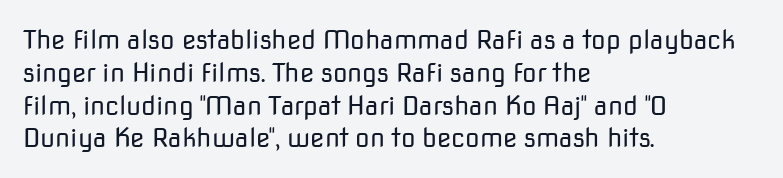
Q: Is the text bold? A: No.
Q: Is the text italic (slanted)? A: No, it is upright.
Q: Is the text underlined? A: No.
Q: How is the paragraph aligned? A: Left-aligned.
Q: Is the spacing between letters normal or unusually wide? A: Normal.
Q: Is the spacing between lines tight, normal or loose? A: Normal.
